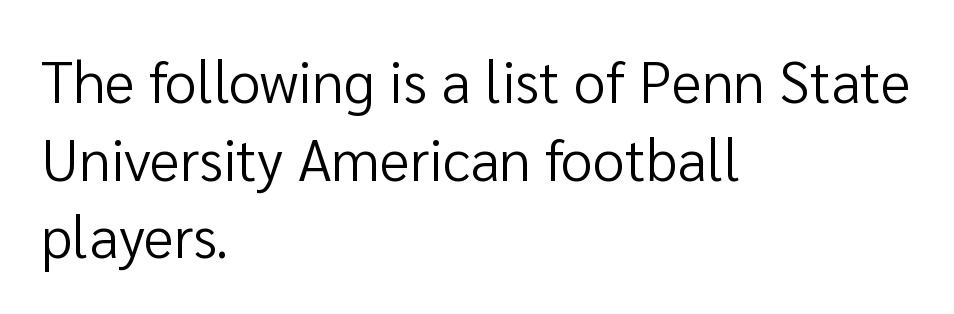
Q: Is the text bold? A: No.
Q: Is the text italic (slanted)? A: No, it is upright.
Q: Is the typeface a serif or a sans-serif typeface? A: Sans-serif.
Q: Is the text underlined? A: No.
Q: How is the paragraph aligned? A: Left-aligned.
Q: Is the spacing between letters normal or unusually wide? A: Normal.
Q: Is the spacing between lines tight, normal or loose? A: Normal.
Q: Width (condensed, normal, or wide)? A: Normal.
Q: Stroke contrast? A: Low.
Q: x-height? A: Medium.
Q: Monospaced? A: No.
